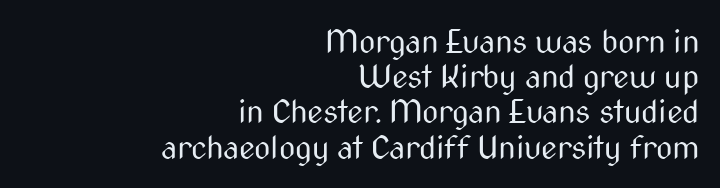
{"serif": "no", "italic": "no", "bold": "no", "weight": "regular", "width": "condensed", "stroke_contrast": "medium", "x_height": "medium", "monospaced": "no", "underline": "no", "align": "right", "line_spacing": "tight", "line_spacing_ratio": 1.1, "letter_spacing": "normal", "letter_spacing_em": 0.0, "glyph_px": 32}
